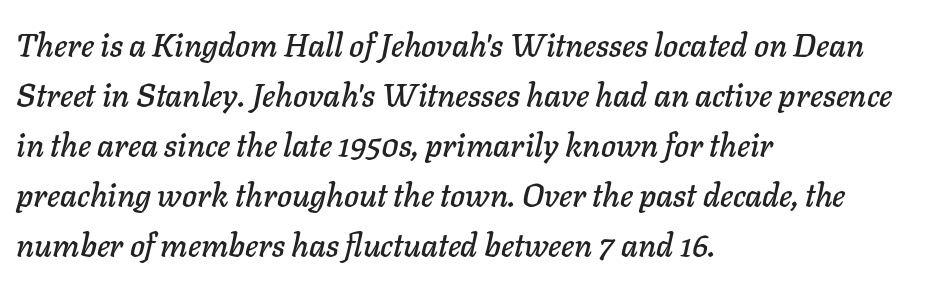
The image shows 32 px text type, italic (leaning right); set left-aligned, normal line spacing (1.56x), normal letter spacing, not underlined; low stroke contrast and a medium x-height.
